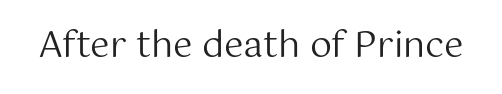
The image shows 35 px regular-weight sans-serif type, upright; set normal letter spacing, not underlined; medium stroke contrast and a medium x-height.
